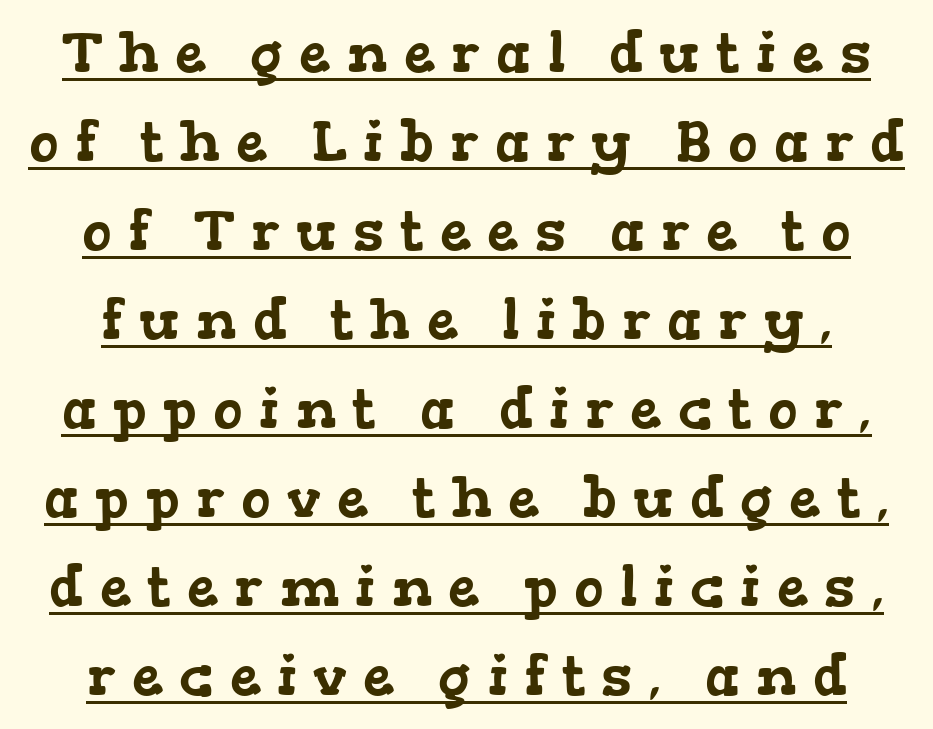
{"serif": "yes", "width": "wide", "stroke_contrast": "low", "x_height": "medium", "monospaced": "no", "underline": "yes", "align": "center", "line_spacing": "normal", "line_spacing_ratio": 1.59, "letter_spacing": "wide", "letter_spacing_em": 0.29, "glyph_px": 56}
